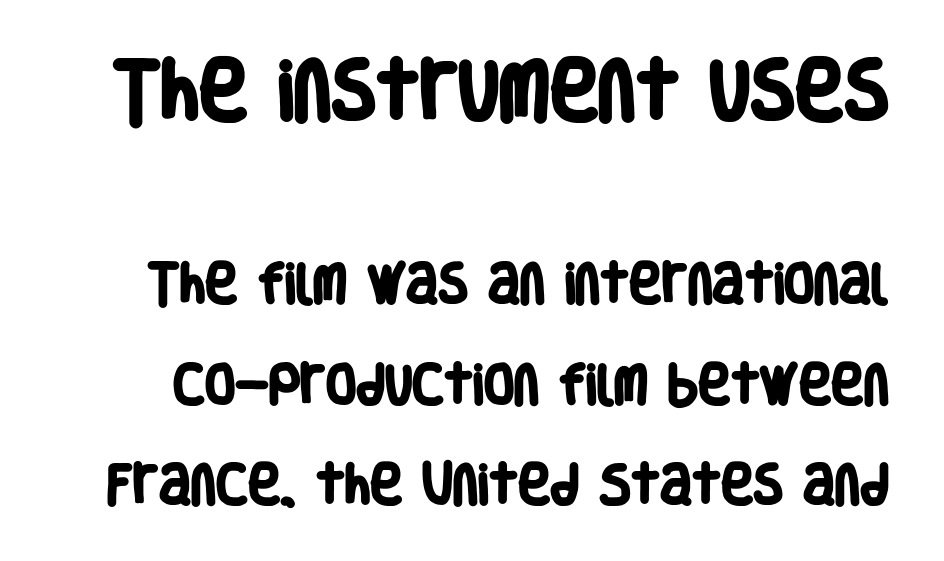
The image shows 66 px heavy, condensed sans-serif type; set loose line spacing (2.29x), normal letter spacing, not underlined; the first (top) block is 1.5x larger; low stroke contrast and a large x-height.
